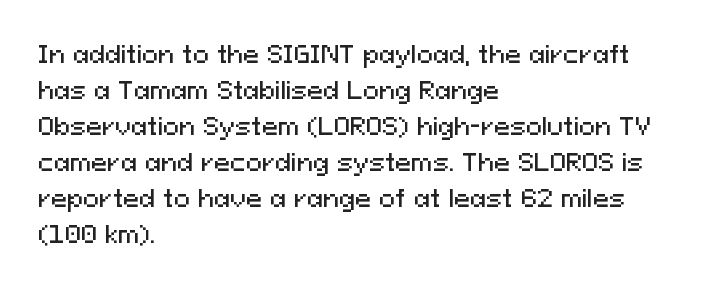
You can tell it's not italic because the verticals are truly vertical. Whoever set this chose a conventional vertical rhythm. The line texture is even and compact thanks to regular tracking. Each row of text sits above clean, open space.
